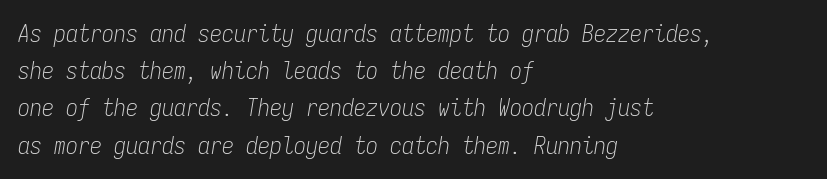
Q: Is the text bold? A: No.
Q: Is the text italic (slanted)? A: Yes, it leans right by about 9 degrees.
Q: Is the text underlined? A: No.
Q: How is the paragraph aligned? A: Left-aligned.
Q: Is the spacing between letters normal or unusually wide? A: Normal.
Q: Is the spacing between lines tight, normal or loose? A: Normal.
